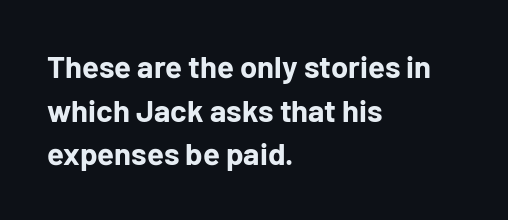
Q: Is the text bold? A: Yes.
Q: Is the text italic (slanted)? A: No, it is upright.
Q: Is the typeface a serif or a sans-serif typeface? A: Sans-serif.
Q: Is the text underlined? A: No.
Q: How is the paragraph aligned? A: Left-aligned.
Q: Is the spacing between letters normal or unusually wide? A: Normal.
Q: Is the spacing between lines tight, normal or loose? A: Normal.
Q: Width (condensed, normal, or wide)? A: Normal.
Q: Stroke contrast? A: Low.
Q: x-height? A: Medium.
Q: Monospaced? A: No.
